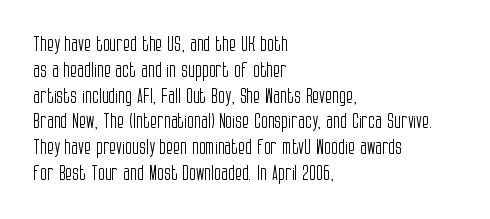
{"italic": "no", "bold": "no", "underline": "no", "align": "left", "line_spacing": "normal", "line_spacing_ratio": 1.29, "letter_spacing": "normal", "letter_spacing_em": 0.0, "glyph_px": 20}
